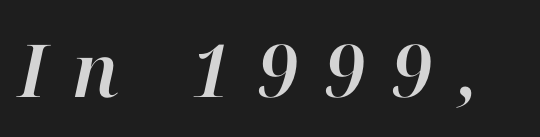
The image shows 73 px text type, italic (leaning right); set unusually wide letter spacing (+0.36 em), not underlined; high stroke contrast and a medium x-height.
